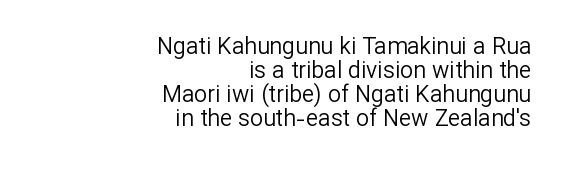
Q: Is the text bold? A: No.
Q: Is the text italic (slanted)? A: No, it is upright.
Q: Is the text underlined? A: No.
Q: How is the paragraph aligned? A: Right-aligned.
Q: Is the spacing between letters normal or unusually wide? A: Normal.
Q: Is the spacing between lines tight, normal or loose? A: Tight.
